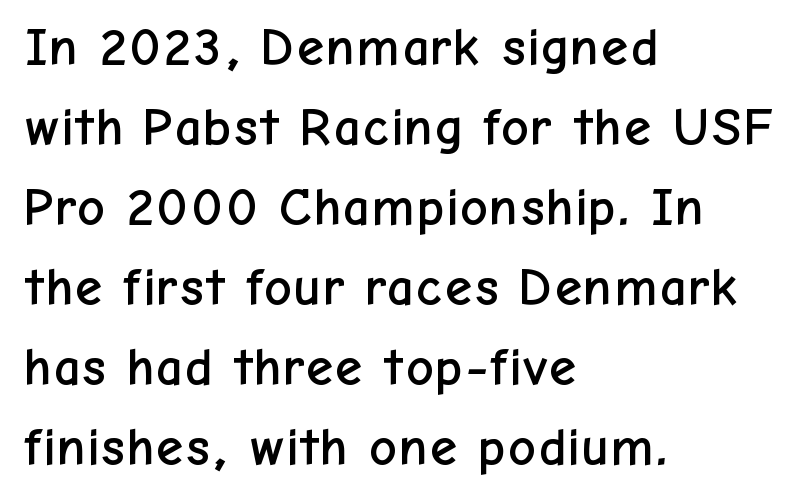
The paragraph has a hard left edge and a soft right edge. Normally led — the rows are evenly, conventionally spaced. The gaps between neighbouring characters are ordinary and unremarkable. The specimen omits any rule beneath the text block's lines. Every stem runs plumb, perpendicular to the baseline.
